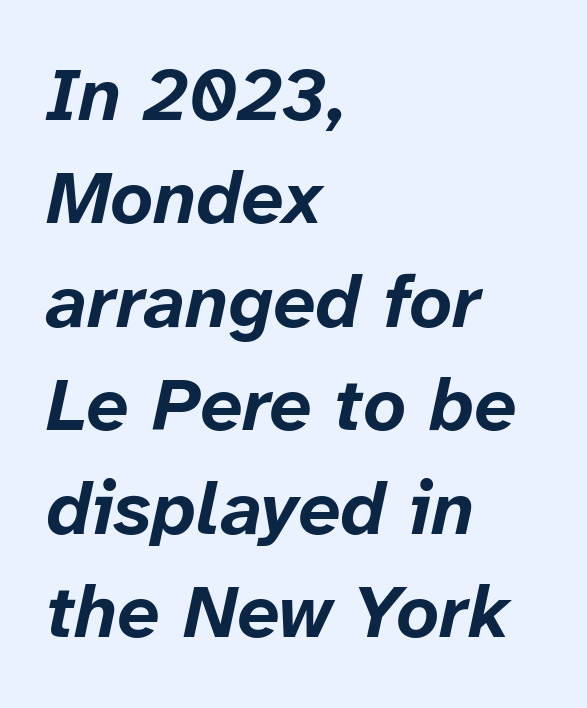
Q: Is the text bold? A: Yes.
Q: Is the text italic (slanted)? A: Yes, it leans right by about 12 degrees.
Q: Is the text underlined? A: No.
Q: How is the paragraph aligned? A: Left-aligned.
Q: Is the spacing between letters normal or unusually wide? A: Normal.
Q: Is the spacing between lines tight, normal or loose? A: Normal.
Q: Width (condensed, normal, or wide)? A: Normal.
Q: Stroke contrast? A: Low.
Q: x-height? A: Medium.
Q: Monospaced? A: No.
